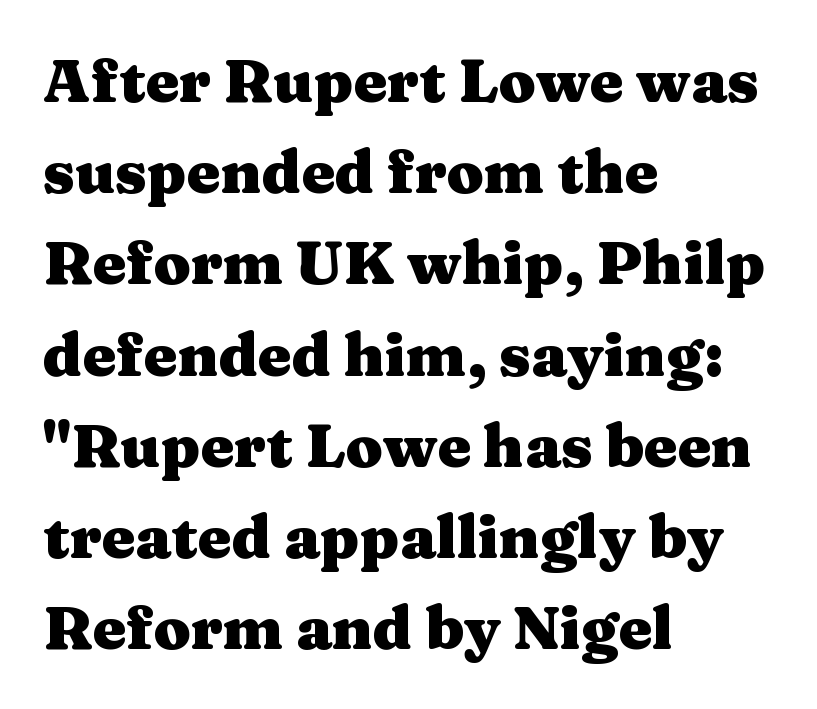
This block has exactly the height ordinary leading produces. Does the copy run flush right? No — it runs flush left. Note the varied advance widths — an 'i' is clearly narrower than an 'm'. This is heavy type, rendered in bold.
